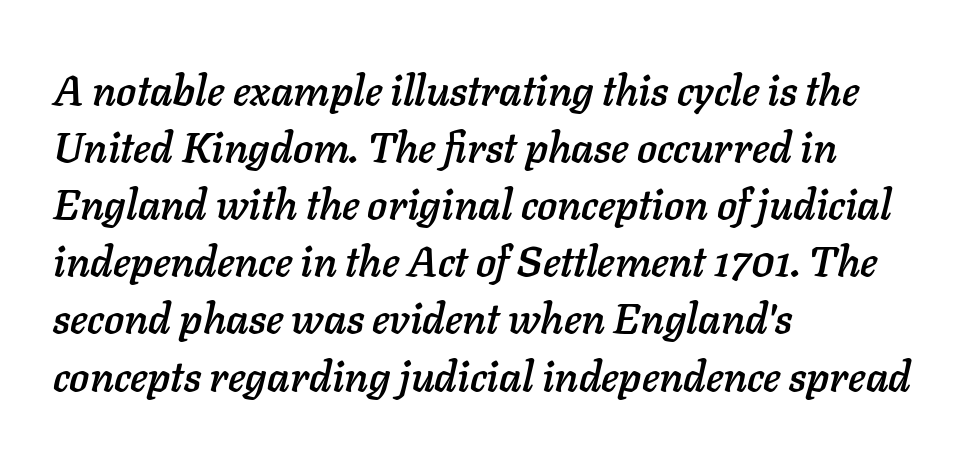
These lines keep a tight, regular rhythm from letter to letter. The specimen reads as italic at a glance. Beneath every word, the page is bare. The paragraph has a hard left edge and a soft right edge.
